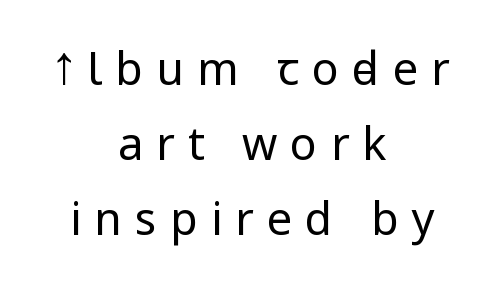
The image shows 45 px regular-weight, condensed sans-serif type, upright; set centered, normal line spacing (1.67x), unusually wide letter spacing (+0.29 em), not underlined; low stroke contrast and a large x-height.
